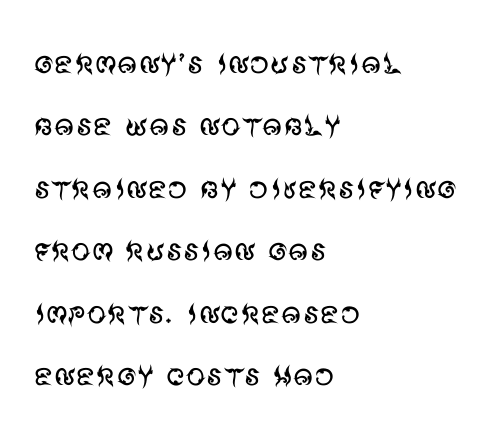
Varying glyph widths throughout — classic text-font behaviour. Weight: in the light-to-regular range. The specimen omits any rule beneath the text block's lines. The lines in this sample share a left origin and differ only in where they stop. The type sits square on the baseline with zero lean.
